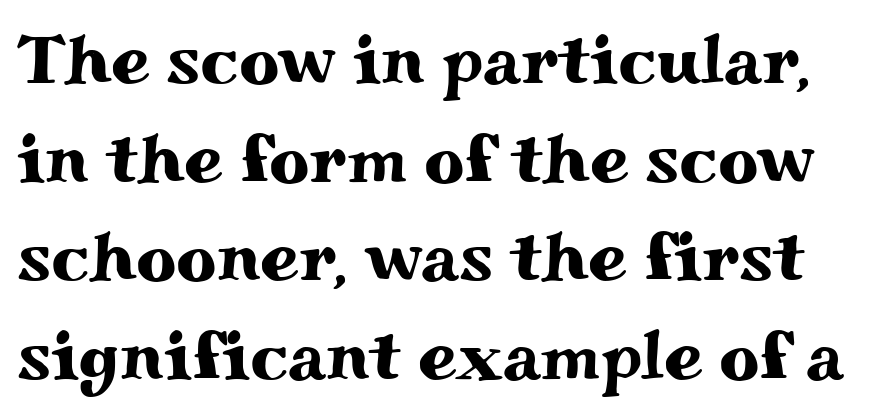
Each new line begins a customary step beneath the previous one. Tracking value appears to be zero — textbook default spacing. Letterform terminals end in serifs throughout the passage. Tall strokes in this sample are plumb rather than angled. Is this a fixed-width face? No — the glyphs have proportional, varying widths.
